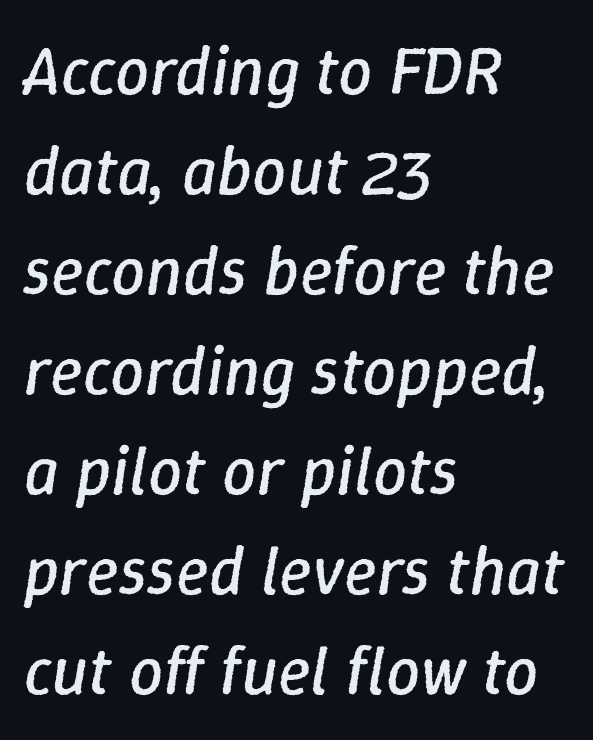
Varying glyph widths throughout — classic text-font behaviour. Slant detected: the letters are inclined. Bold? No — there's no thickening of the strokes. The type is set solid horizontally, with unmodified tracking.
